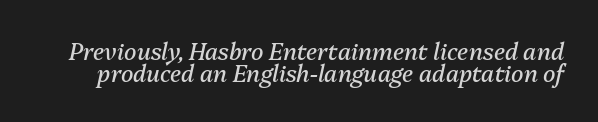
The image shows 23 px text type, italic (leaning right); set tight line spacing (0.95x), normal letter spacing, not underlined.
